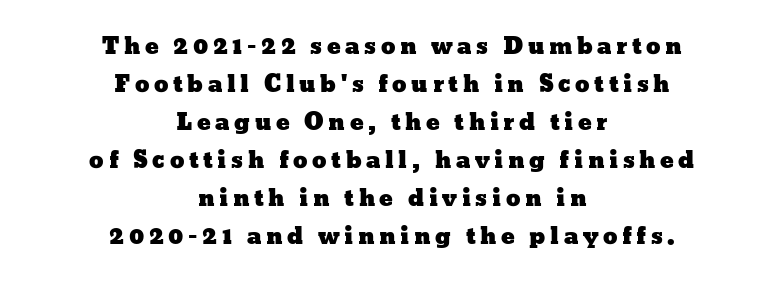
The image shows 23 px text type, upright; set centered, normal line spacing (1.65x), unusually wide letter spacing (+0.2 em), not underlined.
